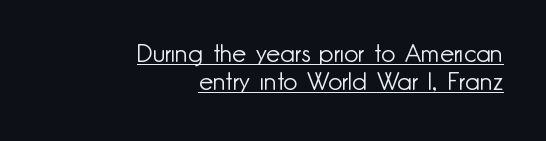
Q: Is the text bold? A: No.
Q: Is the text italic (slanted)? A: No, it is upright.
Q: Is the text underlined? A: Yes.
Q: How is the paragraph aligned? A: Right-aligned.
Q: Is the spacing between letters normal or unusually wide? A: Normal.
Q: Is the spacing between lines tight, normal or loose? A: Tight.
